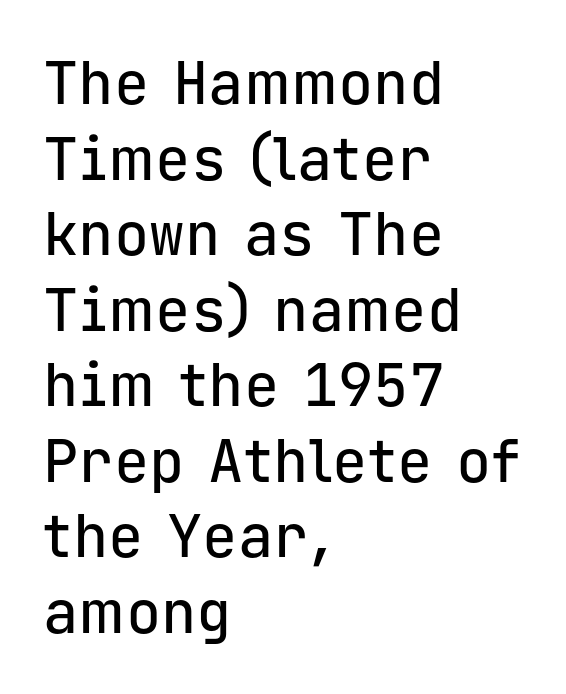
The image shows 59 px sans-serif type, upright, monospaced; set left-aligned, normal line spacing (1.28x), normal letter spacing, not underlined; low stroke contrast and a medium x-height.
